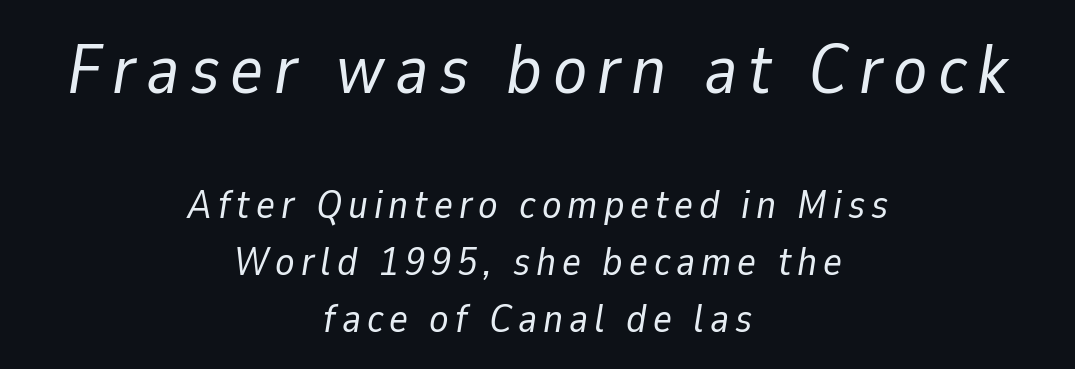
{"italic": "yes", "lean": "right", "slant_degrees": 9, "bold": "no", "weight": "regular", "width": "normal", "stroke_contrast": "low", "x_height": "medium", "monospaced": "no", "underline": "no", "align": "center", "line_spacing": "normal", "line_spacing_ratio": 1.42, "larger_block": "first", "size_ratio": 1.75, "glyph_px": 70}
